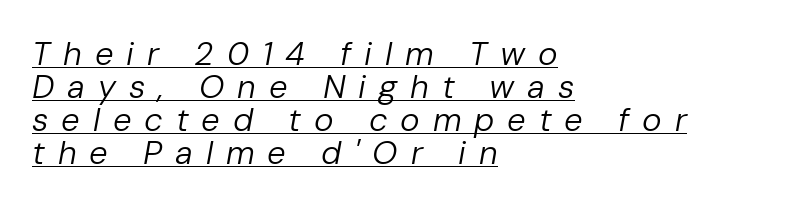
{"italic": "yes", "lean": "right", "slant_degrees": 10, "bold": "no", "weight": "regular", "width": "normal", "stroke_contrast": "low", "x_height": "medium", "monospaced": "no", "underline": "yes", "align": "left", "line_spacing": "tight", "line_spacing_ratio": 1.0, "letter_spacing": "wide", "letter_spacing_em": 0.39, "glyph_px": 33}
